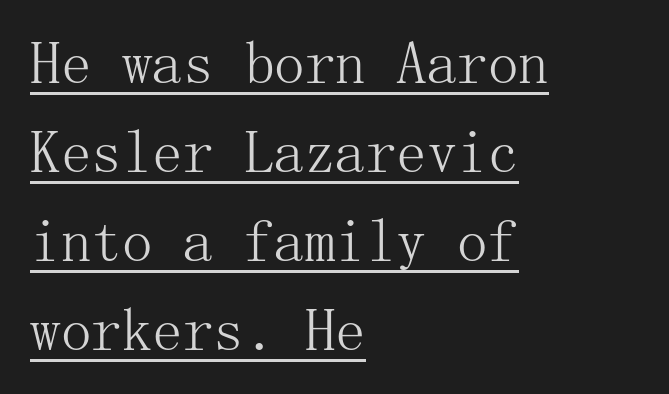
The image shows 61 px light serif type, upright; set left-aligned, normal line spacing (1.46x), normal letter spacing, underlined; medium stroke contrast and a medium x-height.
